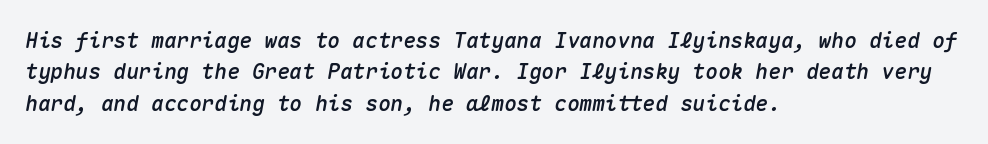
Layout note: lines flush left. Nobody drew a line under any word here. The letters sit at their default tracking, neither squeezed nor spread. The specimen reads as italic at a glance. In terms of leading, this rendering sits right in the middle.
